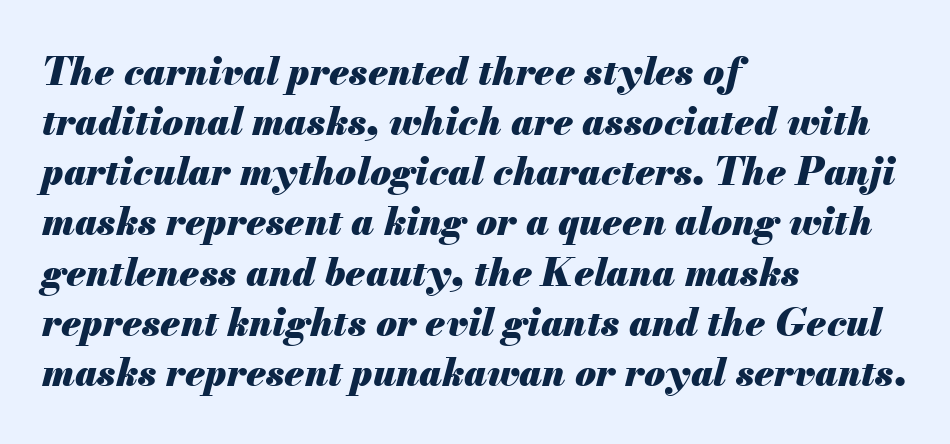
{"italic": "yes", "lean": "right", "slant_degrees": 13, "bold": "yes", "weight": "heavy", "width": "normal", "stroke_contrast": "medium", "x_height": "small", "monospaced": "no", "underline": "no", "align": "left", "line_spacing": "normal", "line_spacing_ratio": 1.32, "letter_spacing": "normal", "letter_spacing_em": 0.0, "glyph_px": 38}
